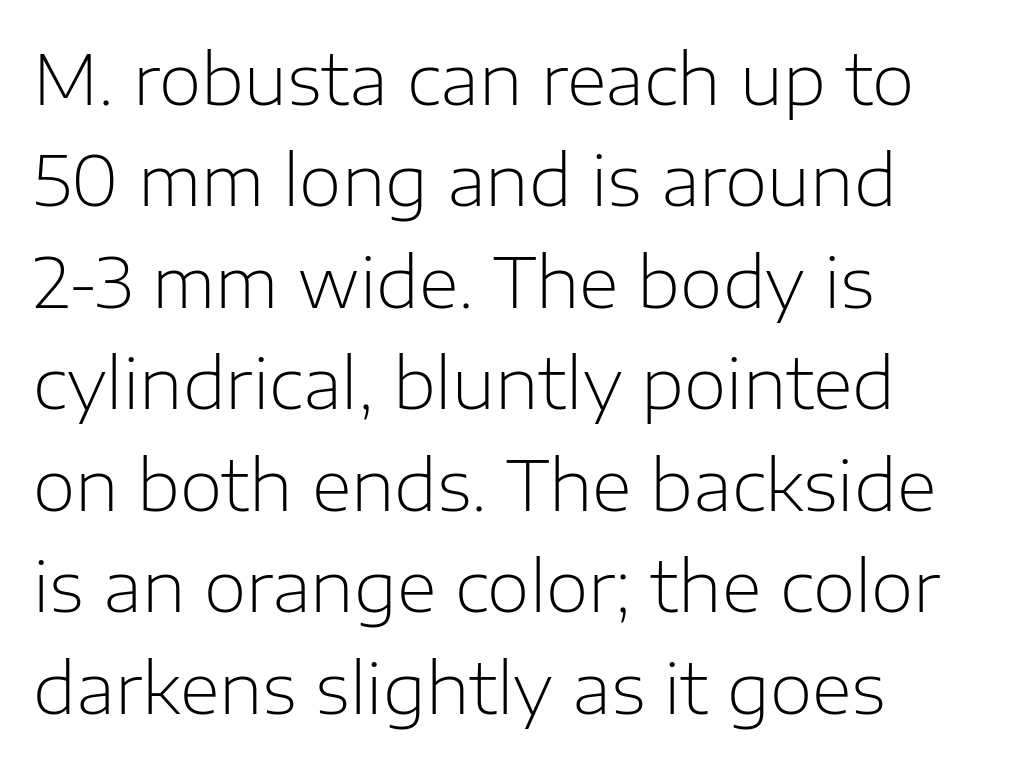
{"serif": "no", "italic": "no", "bold": "no", "weight": "light", "width": "normal", "stroke_contrast": "low", "x_height": "medium", "monospaced": "no", "underline": "no", "align": "left", "line_spacing": "normal", "line_spacing_ratio": 1.47, "letter_spacing": "normal", "letter_spacing_em": 0.0, "glyph_px": 69}
